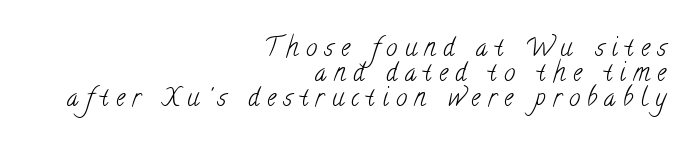
{"bold": "no", "underline": "no", "align": "right", "line_spacing": "tight", "line_spacing_ratio": 1.0, "letter_spacing": "wide", "letter_spacing_em": 0.3, "glyph_px": 25}
